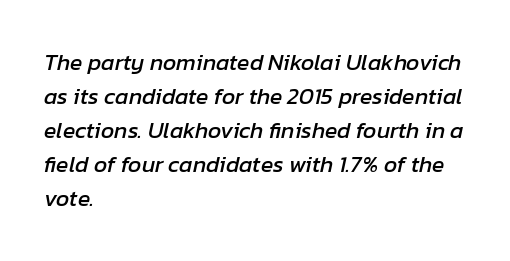
Q: Is the text italic (slanted)? A: Yes, it leans right by about 12 degrees.
Q: Is the text underlined? A: No.
Q: How is the paragraph aligned? A: Left-aligned.
Q: Is the spacing between letters normal or unusually wide? A: Normal.
Q: Is the spacing between lines tight, normal or loose? A: Normal.
